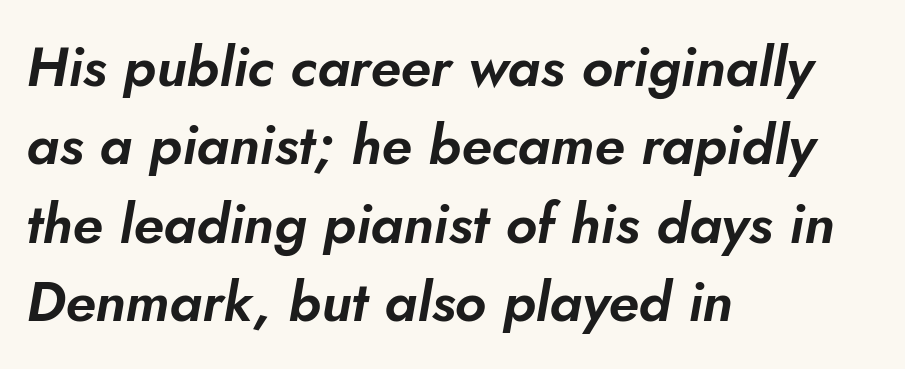
Q: Is the text italic (slanted)? A: Yes, it leans right by about 10 degrees.
Q: Is the text underlined? A: No.
Q: How is the paragraph aligned? A: Left-aligned.
Q: Is the spacing between letters normal or unusually wide? A: Normal.
Q: Is the spacing between lines tight, normal or loose? A: Normal.
Q: Width (condensed, normal, or wide)? A: Normal.
Q: Stroke contrast? A: Low.
Q: x-height? A: Small.
Q: Monospaced? A: No.
